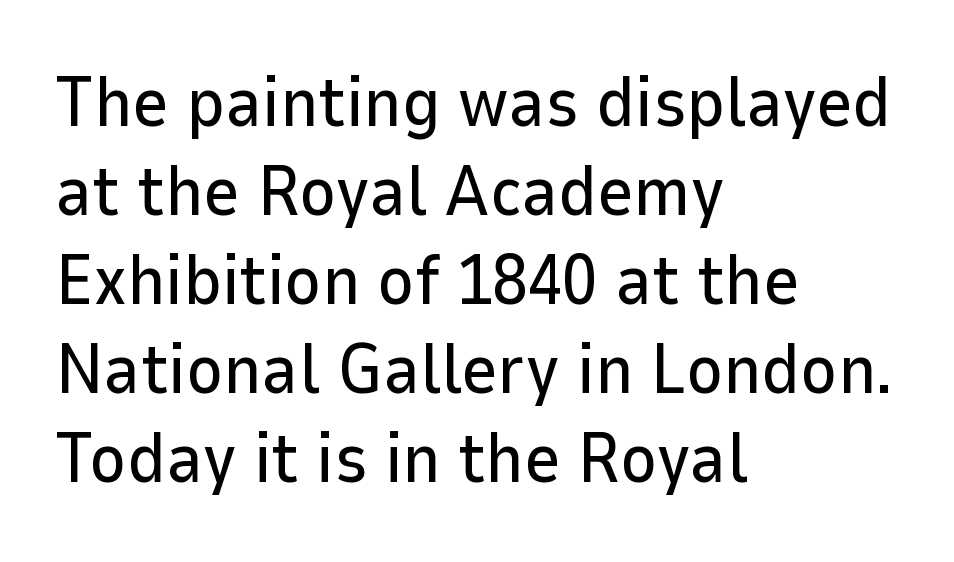
Does extra space separate the letters? No, they use regular spacing. This rendering features lettering with no underline. These lines are set flush left with a ragged right edge. A typesetter would mark this as roman, not italic.
